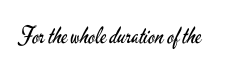
Q: Is the text bold? A: No.
Q: Is the text italic (slanted)? A: Yes.
Q: Is the text underlined? A: No.
Q: Is the spacing between letters normal or unusually wide? A: Normal.
